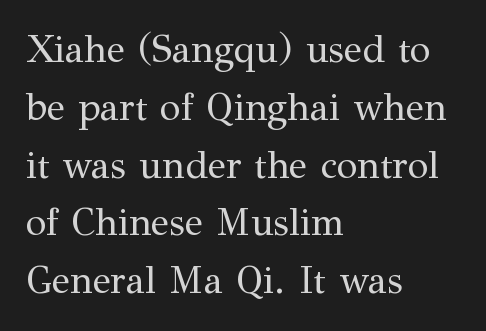
{"serif": "yes", "italic": "no", "bold": "no", "weight": "regular", "width": "normal", "stroke_contrast": "medium", "x_height": "medium", "monospaced": "no", "underline": "no", "align": "left", "line_spacing": "normal", "line_spacing_ratio": 1.52, "letter_spacing": "normal", "letter_spacing_em": 0.0, "glyph_px": 38}
